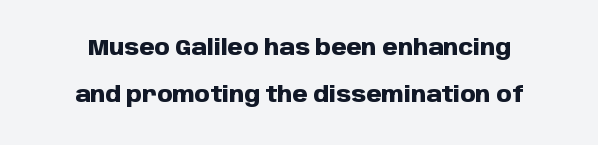
{"italic": "no", "bold": "yes", "underline": "no", "line_spacing": "loose", "line_spacing_ratio": 2.12, "letter_spacing": "normal", "letter_spacing_em": 0.0, "glyph_px": 22}
